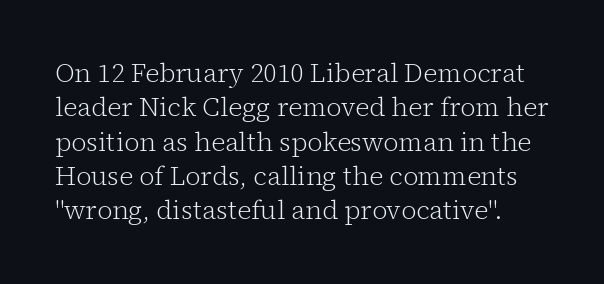
{"italic": "no", "bold": "no", "underline": "no", "line_spacing": "normal", "line_spacing_ratio": 1.32, "letter_spacing": "normal", "letter_spacing_em": 0.0, "glyph_px": 26}
